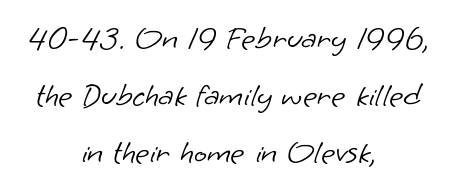
Q: Is the text bold? A: No.
Q: Is the typeface a serif or a sans-serif typeface? A: Sans-serif.
Q: Is the text underlined? A: No.
Q: How is the paragraph aligned? A: Centered.
Q: Is the spacing between letters normal or unusually wide? A: Normal.
Q: Is the spacing between lines tight, normal or loose? A: Normal.
Q: Width (condensed, normal, or wide)? A: Normal.
Q: Stroke contrast? A: Low.
Q: x-height? A: Small.
Q: Monospaced? A: No.
